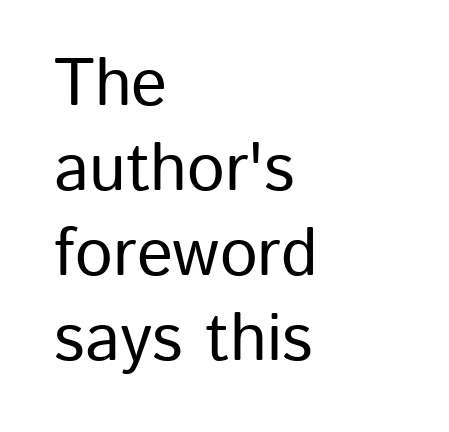
Decoration check: the copy has no underline. The letters stand upright; this is a roman face. The passage is arranged the way most books set body copy — flush left. Characters follow at the spacing the type designer built in.
